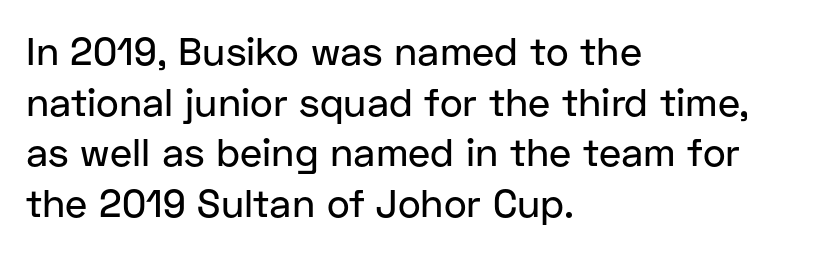
{"serif": "no", "italic": "no", "width": "normal", "stroke_contrast": "low", "x_height": "medium", "monospaced": "no", "underline": "no", "align": "left", "line_spacing": "normal", "line_spacing_ratio": 1.3, "letter_spacing": "normal", "letter_spacing_em": 0.0, "glyph_px": 39}
